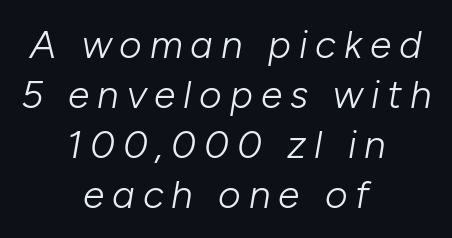
{"italic": "yes", "lean": "right", "slant_degrees": 10, "bold": "no", "weight": "light", "width": "normal", "stroke_contrast": "low", "x_height": "medium", "monospaced": "no", "underline": "no", "align": "center", "line_spacing": "normal", "line_spacing_ratio": 1.28, "letter_spacing": "wide", "letter_spacing_em": 0.2, "glyph_px": 39}
